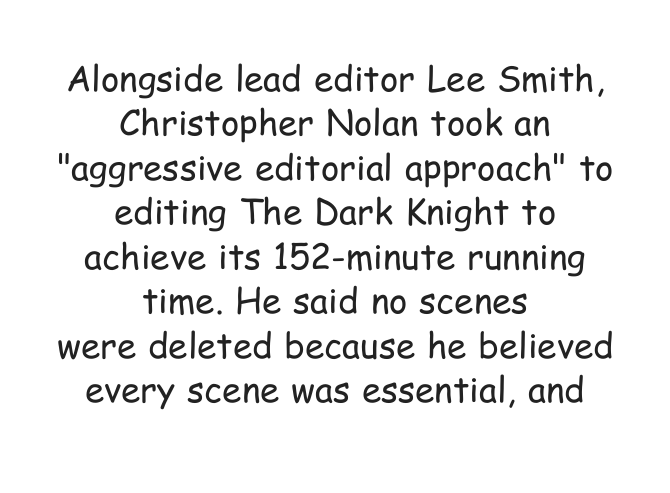
The image shows 35 px regular-weight, condensed sans-serif type, upright; set centered, normal line spacing (1.27x), normal letter spacing, not underlined; low stroke contrast and a medium x-height.
